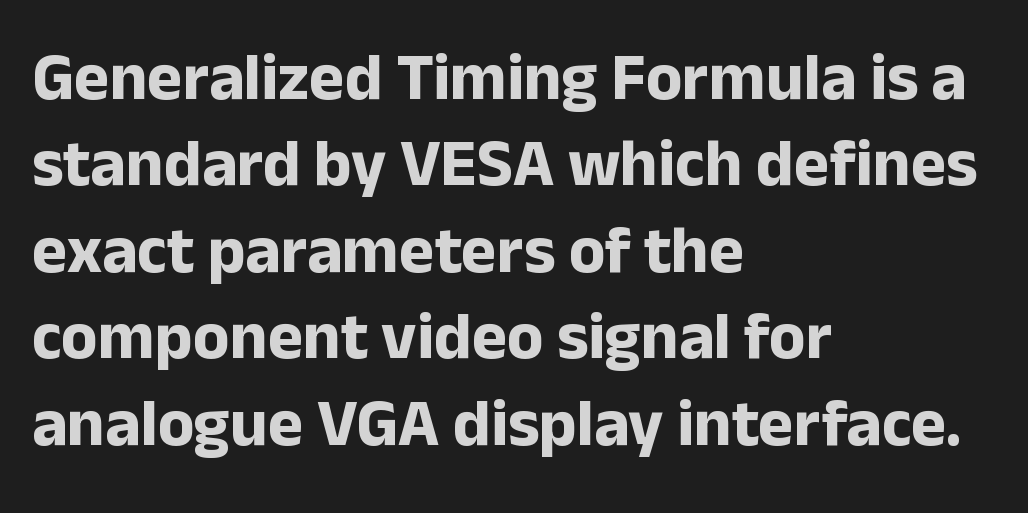
The image shows 67 px bold sans-serif type, upright; set left-aligned, normal line spacing (1.29x), normal letter spacing, not underlined; low stroke contrast and a medium x-height.
